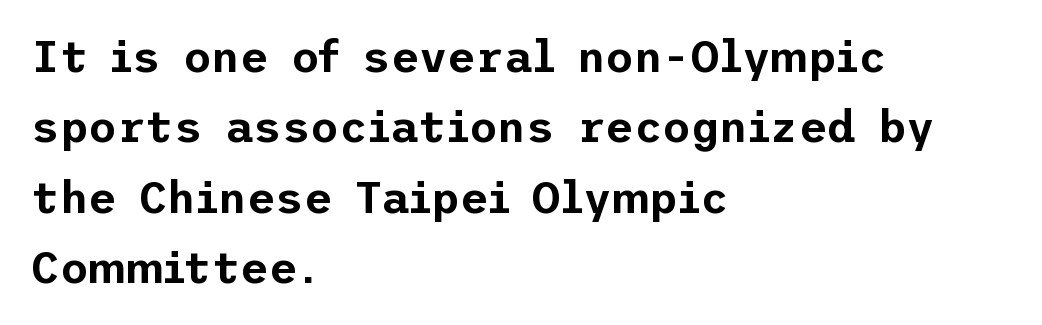
{"serif": "no", "italic": "no", "width": "normal", "stroke_contrast": "low", "x_height": "medium", "underline": "no", "align": "left", "line_spacing": "normal", "line_spacing_ratio": 1.6, "letter_spacing": "normal", "letter_spacing_em": 0.0, "glyph_px": 44}
